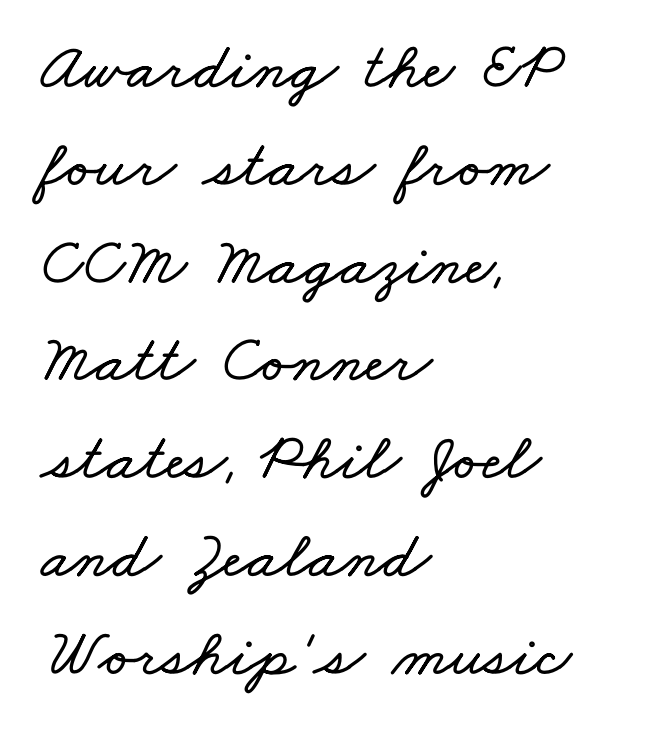
{"width": "wide", "stroke_contrast": "low", "x_height": "small", "monospaced": "no", "underline": "no", "align": "left", "line_spacing": "normal", "line_spacing_ratio": 1.46, "letter_spacing": "normal", "letter_spacing_em": 0.0, "glyph_px": 67}
